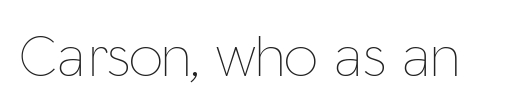
The image shows 61 px thin, condensed type, upright; set normal letter spacing, not underlined; low stroke contrast and a medium x-height.
